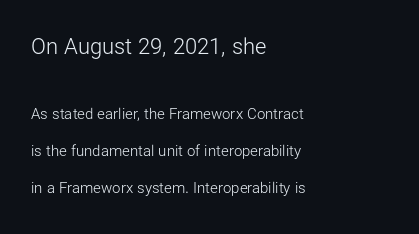
{"italic": "no", "bold": "no", "underline": "no", "align": "left", "line_spacing": "loose", "line_spacing_ratio": 2.47, "letter_spacing": "normal", "letter_spacing_em": 0.0, "larger_block": "first", "size_ratio": 1.47, "glyph_px": 22}
